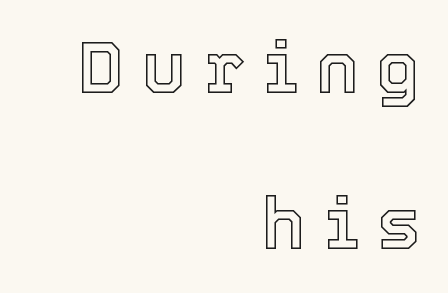
Q: Is the text italic (slanted)? A: No, it is upright.
Q: Is the text underlined? A: No.
Q: How is the paragraph aligned? A: Right-aligned.
Q: Is the spacing between letters normal or unusually wide? A: Unusually wide.
Q: Is the spacing between lines tight, normal or loose? A: Loose.
Q: Width (condensed, normal, or wide)? A: Normal.
Q: x-height? A: Medium.
Q: Monospaced? A: No.
